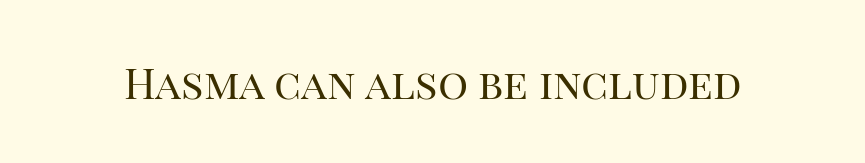
Q: Is the text bold? A: No.
Q: Is the text italic (slanted)? A: No, it is upright.
Q: Is the typeface a serif or a sans-serif typeface? A: Serif.
Q: Is the text underlined? A: No.
Q: Is the spacing between letters normal or unusually wide? A: Normal.
Q: Width (condensed, normal, or wide)? A: Normal.
Q: Stroke contrast? A: High.
Q: x-height? A: Large.
Q: Monospaced? A: No.
